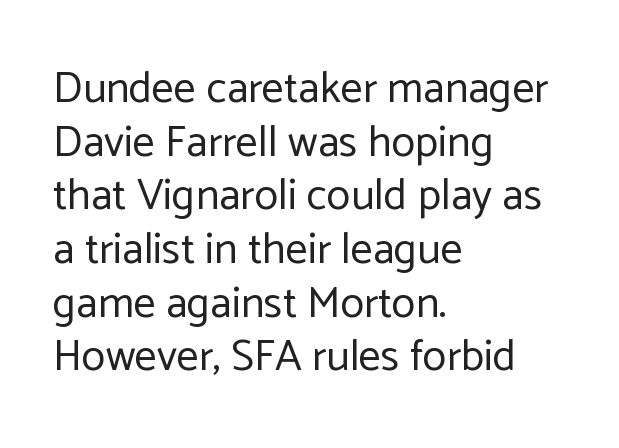
Q: Is the text bold? A: No.
Q: Is the text italic (slanted)? A: No, it is upright.
Q: Is the typeface a serif or a sans-serif typeface? A: Sans-serif.
Q: Is the text underlined? A: No.
Q: How is the paragraph aligned? A: Left-aligned.
Q: Is the spacing between letters normal or unusually wide? A: Normal.
Q: Width (condensed, normal, or wide)? A: Normal.
Q: Stroke contrast? A: Low.
Q: x-height? A: Medium.
Q: Monospaced? A: No.
